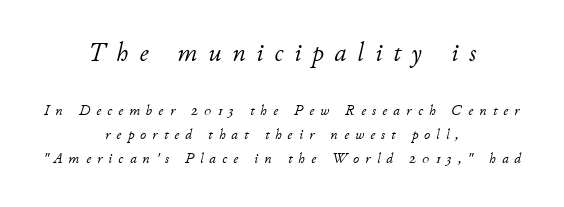
Check the space under the baseline: it is left empty. The setting favours the middle, as headings and verse often do. Compared with typical paragraphs, the rows here are spaced about the same. Display-style spreading of the glyphs; the letterfit is very open. Style check: oblique. In this sample the first text group is rendered at the bigger scale.
